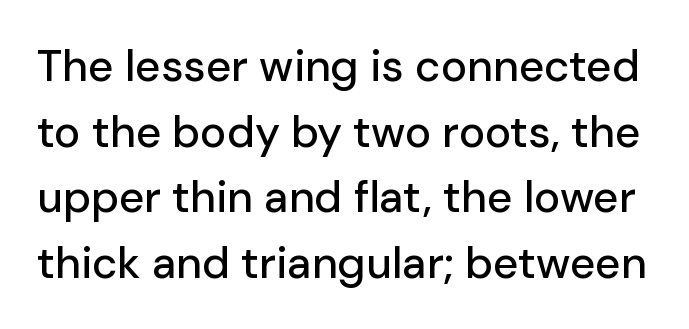
The image shows 44 px sans-serif type, upright; set normal line spacing (1.49x), normal letter spacing, not underlined; low stroke contrast and a medium x-height.
